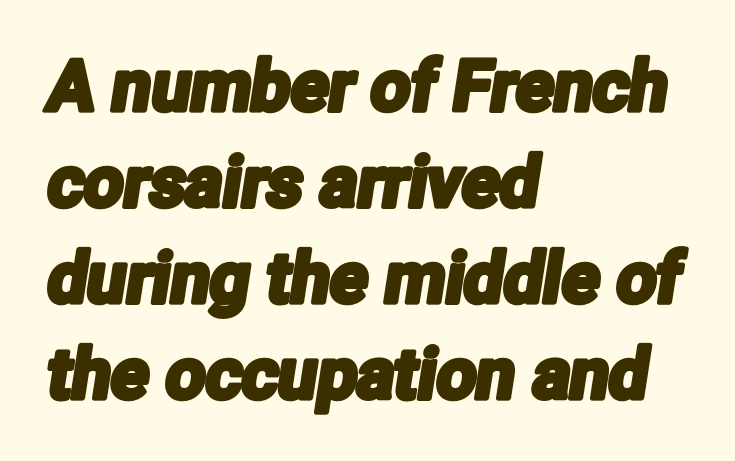
{"serif": "no", "width": "condensed", "stroke_contrast": "low", "x_height": "medium", "monospaced": "no", "underline": "no", "align": "left", "line_spacing": "normal", "line_spacing_ratio": 1.37, "letter_spacing": "normal", "letter_spacing_em": 0.0, "glyph_px": 70}
